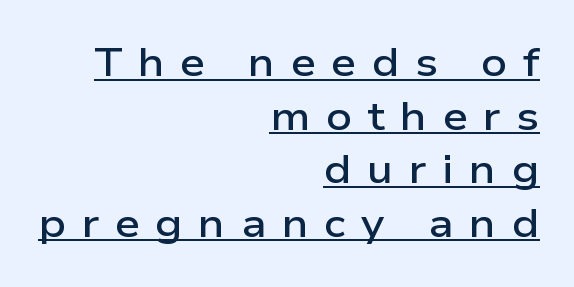
The image shows 40 px semibold, wide sans-serif type, upright; set right-aligned, normal line spacing (1.34x), unusually wide letter spacing (+0.39 em), underlined; low stroke contrast and a medium x-height.
